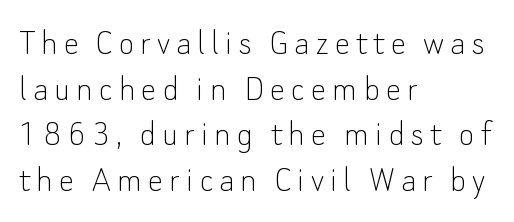
The letterforms sit at book weight or below. This sample has the flowing, uneven cadence of proportional lettering. A sans-serif font was chosen for this passage. Honestly, there is no underline to notice here at all. You can tell it's not italic because the verticals are truly vertical.
